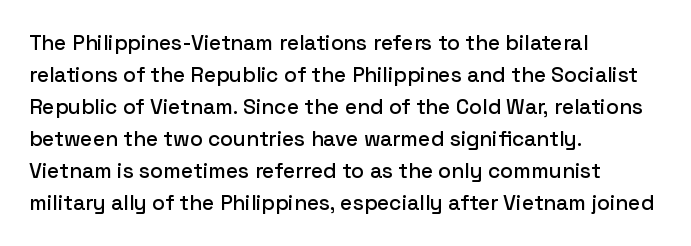
Q: Is the text italic (slanted)? A: No, it is upright.
Q: Is the text underlined? A: No.
Q: How is the paragraph aligned? A: Left-aligned.
Q: Is the spacing between letters normal or unusually wide? A: Normal.
Q: Is the spacing between lines tight, normal or loose? A: Normal.
